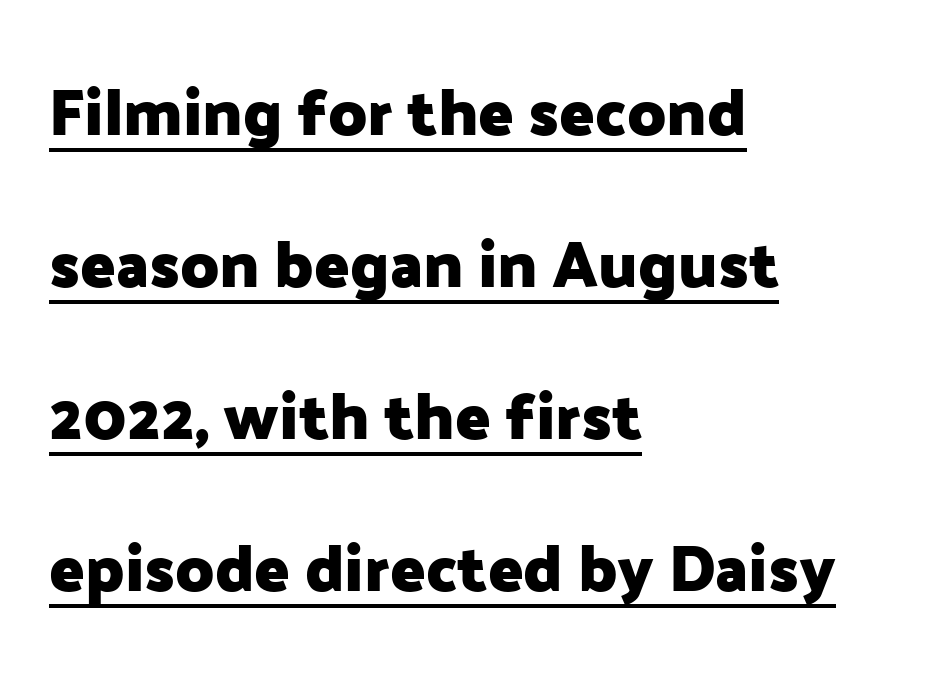
Q: Is the text bold? A: Yes.
Q: Is the text italic (slanted)? A: No, it is upright.
Q: Is the typeface a serif or a sans-serif typeface? A: Sans-serif.
Q: Is the text underlined? A: Yes.
Q: How is the paragraph aligned? A: Left-aligned.
Q: Is the spacing between letters normal or unusually wide? A: Normal.
Q: Is the spacing between lines tight, normal or loose? A: Loose.
Q: Width (condensed, normal, or wide)? A: Normal.
Q: Stroke contrast? A: Low.
Q: x-height? A: Medium.
Q: Monospaced? A: No.
